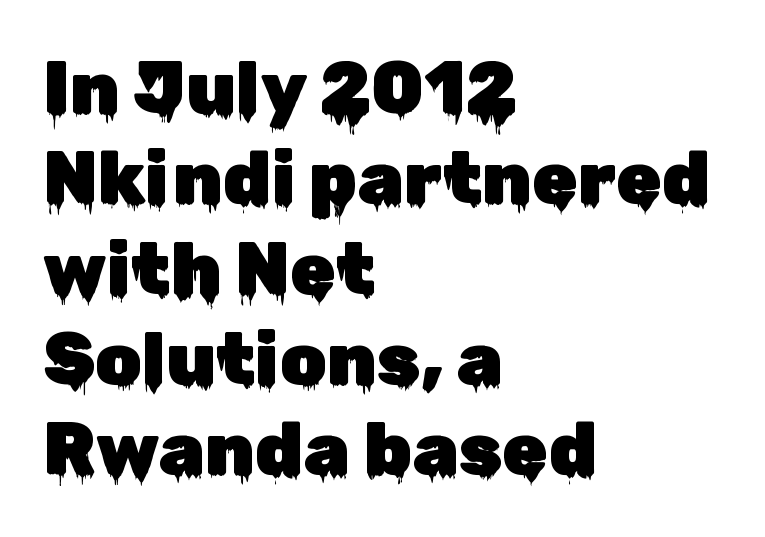
Q: Is the text italic (slanted)? A: No, it is upright.
Q: Is the typeface a serif or a sans-serif typeface? A: Sans-serif.
Q: Is the text underlined? A: No.
Q: How is the paragraph aligned? A: Left-aligned.
Q: Is the spacing between letters normal or unusually wide? A: Normal.
Q: Width (condensed, normal, or wide)? A: Normal.
Q: Stroke contrast? A: Low.
Q: x-height? A: Medium.
Q: Monospaced? A: No.
